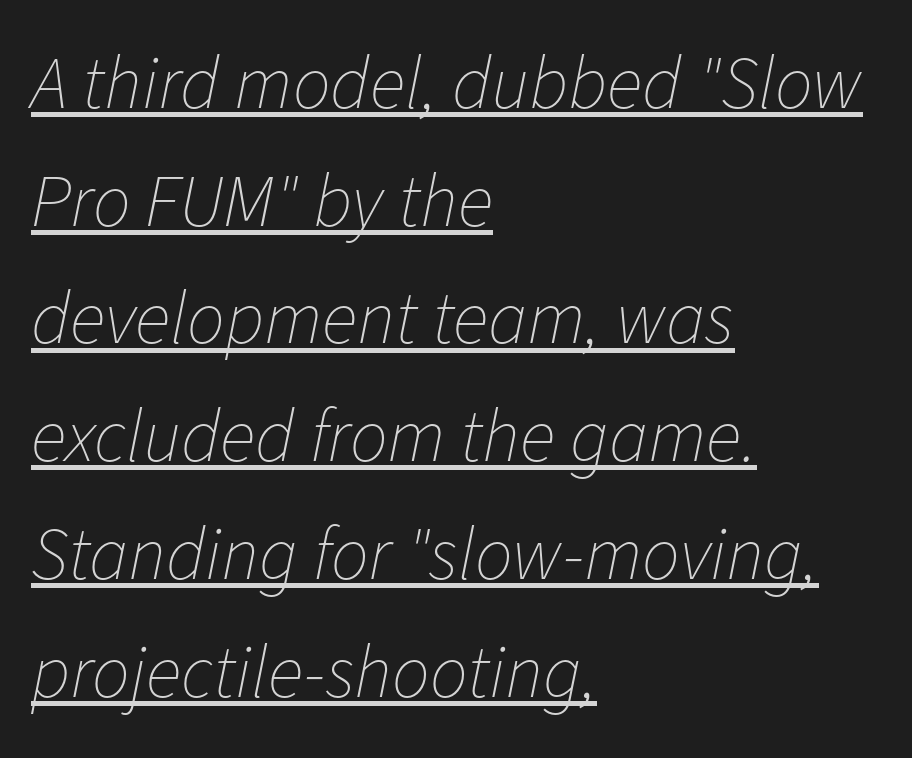
Q: Is the text bold? A: No.
Q: Is the text italic (slanted)? A: Yes, it leans right by about 11 degrees.
Q: Is the text underlined? A: Yes.
Q: How is the paragraph aligned? A: Left-aligned.
Q: Is the spacing between letters normal or unusually wide? A: Normal.
Q: Is the spacing between lines tight, normal or loose? A: Normal.
Q: Width (condensed, normal, or wide)? A: Normal.
Q: Stroke contrast? A: Low.
Q: x-height? A: Medium.
Q: Monospaced? A: No.
